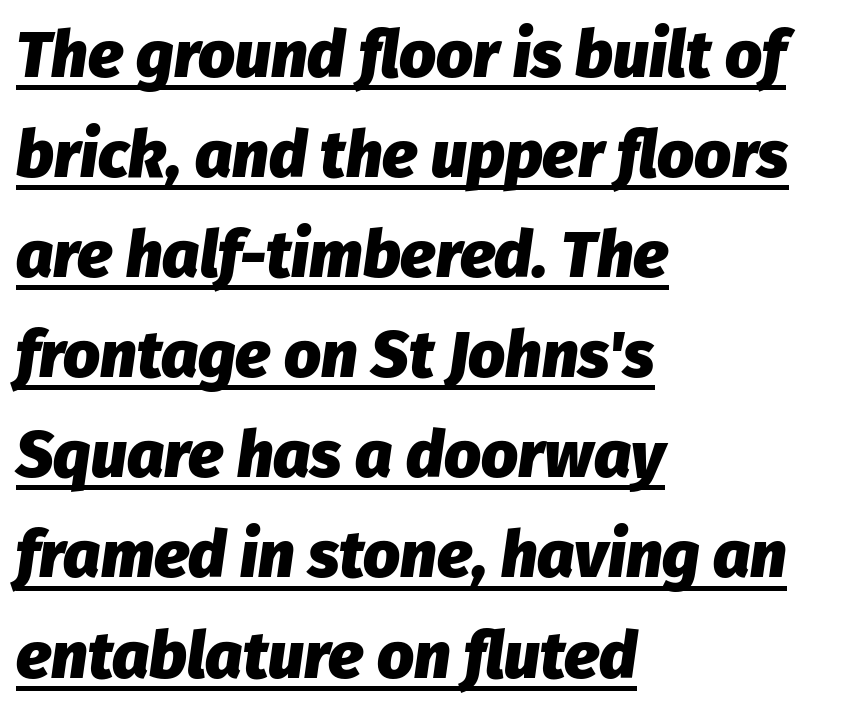
Q: Is the text bold? A: Yes.
Q: Is the text italic (slanted)? A: Yes, it leans right by about 8 degrees.
Q: Is the text underlined? A: Yes.
Q: How is the paragraph aligned? A: Left-aligned.
Q: Is the spacing between letters normal or unusually wide? A: Normal.
Q: Is the spacing between lines tight, normal or loose? A: Normal.
Q: Width (condensed, normal, or wide)? A: Normal.
Q: Stroke contrast? A: Low.
Q: x-height? A: Medium.
Q: Monospaced? A: No.
